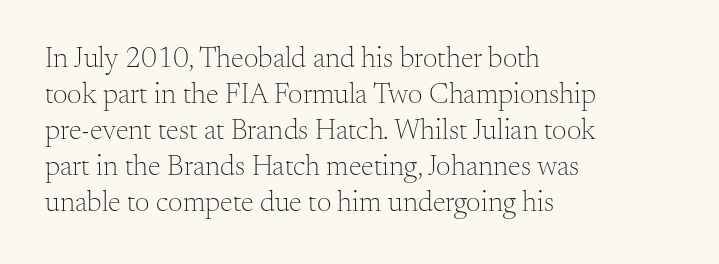
The image shows 29 px light serif type, upright; set left-aligned, line spacing 1.24x, normal letter spacing, not underlined; medium stroke contrast and a small x-height.
